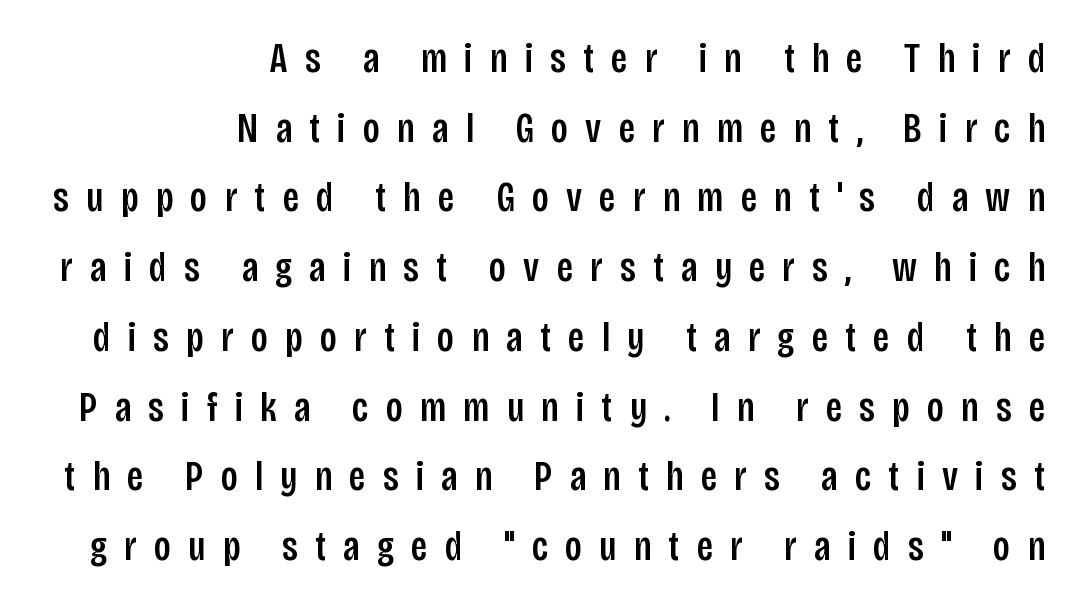
{"serif": "no", "italic": "no", "width": "condensed", "stroke_contrast": "low", "x_height": "large", "monospaced": "no", "underline": "no", "align": "right", "line_spacing": "normal", "line_spacing_ratio": 1.66, "letter_spacing": "wide", "letter_spacing_em": 0.41, "glyph_px": 42}
